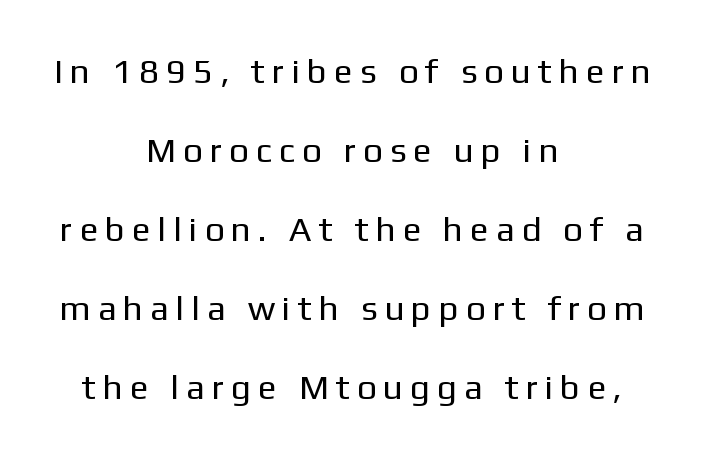
Posture: vertical. Display-style spreading of the glyphs; the letterfit is very open. Is this a fixed-width face? No — the glyphs have proportional, varying widths. The paragraph shown floats in the horizontal middle.
